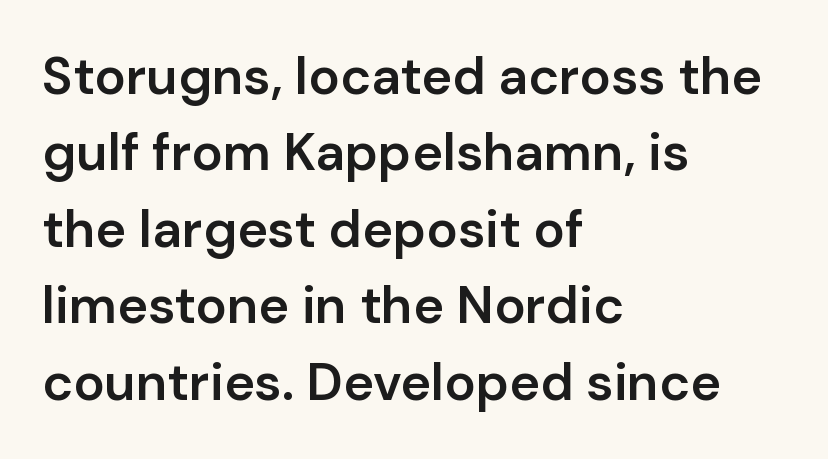
The image shows 52 px semibold sans-serif type, upright; set left-aligned, normal line spacing (1.47x), normal letter spacing, not underlined; low stroke contrast and a medium x-height.
